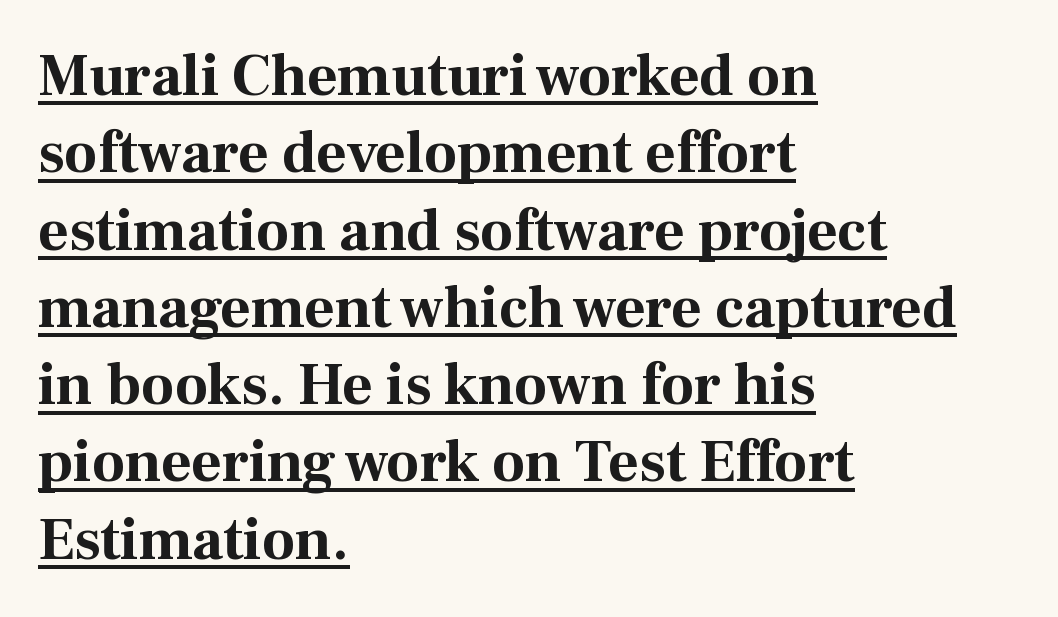
Q: Is the text bold? A: Yes.
Q: Is the text italic (slanted)? A: No, it is upright.
Q: Is the typeface a serif or a sans-serif typeface? A: Serif.
Q: Is the text underlined? A: Yes.
Q: How is the paragraph aligned? A: Left-aligned.
Q: Is the spacing between letters normal or unusually wide? A: Normal.
Q: Is the spacing between lines tight, normal or loose? A: Normal.
Q: Width (condensed, normal, or wide)? A: Normal.
Q: Stroke contrast? A: Medium.
Q: x-height? A: Medium.
Q: Monospaced? A: No.
